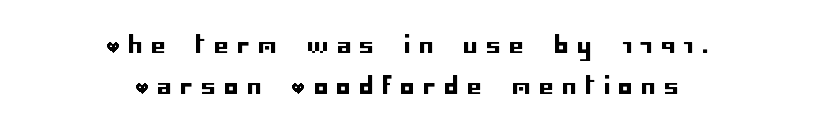
Q: Is the text italic (slanted)? A: No, it is upright.
Q: Is the text underlined? A: No.
Q: How is the paragraph aligned? A: Centered.
Q: Is the spacing between letters normal or unusually wide? A: Unusually wide.
